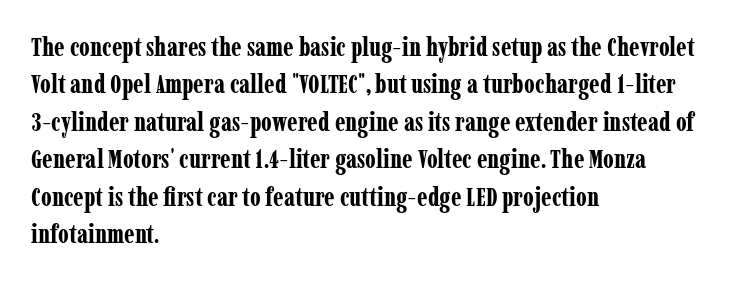
The image shows 26 px bold type, upright; set left-aligned, normal line spacing (1.44x), normal letter spacing, not underlined.
